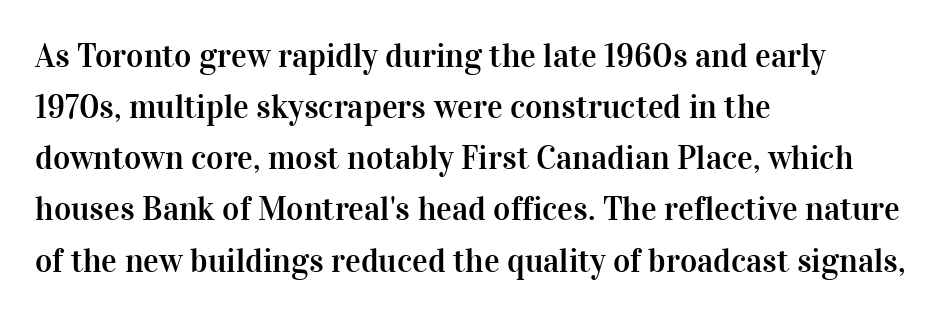
The baseline area is clear. The face used here is proportionally spaced, like ordinary book or web type. Characters remain perfectly vertical along every line. Is this a sans? No — the strokes have serifs.
